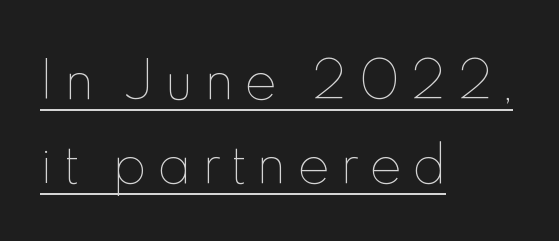
Q: Is the text bold? A: No.
Q: Is the text italic (slanted)? A: No, it is upright.
Q: Is the text underlined? A: Yes.
Q: How is the paragraph aligned? A: Left-aligned.
Q: Is the spacing between letters normal or unusually wide? A: Unusually wide.
Q: Width (condensed, normal, or wide)? A: Normal.
Q: x-height? A: Small.
Q: Monospaced? A: No.
